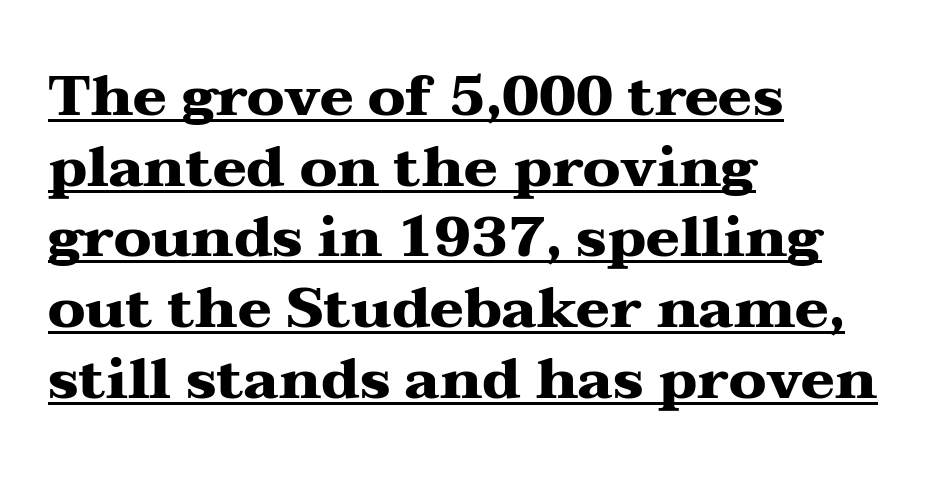
The image shows 57 px heavy, wide serif type, upright; set left-aligned, line spacing 1.24x, normal letter spacing, underlined; medium stroke contrast and a medium x-height.
